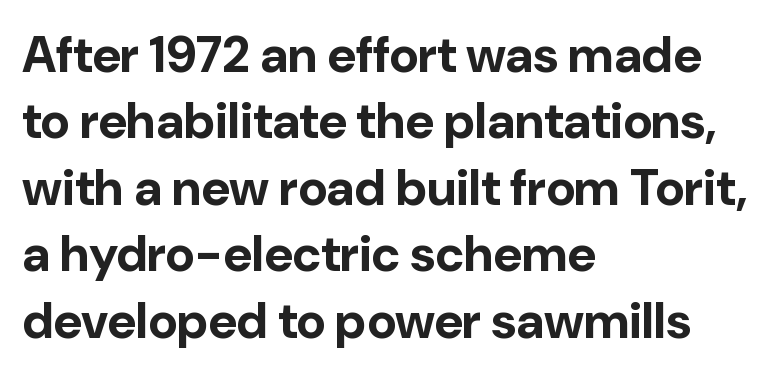
In terms of letterform style, serifs are entirely absent. The area under the type is left untouched. Rendered with straight, roman letterforms. Spacing verdict: proportional, widths tailored to each character. All the whitespace from short lines collects on the right. Nobody touched the tracking dial on this one.
